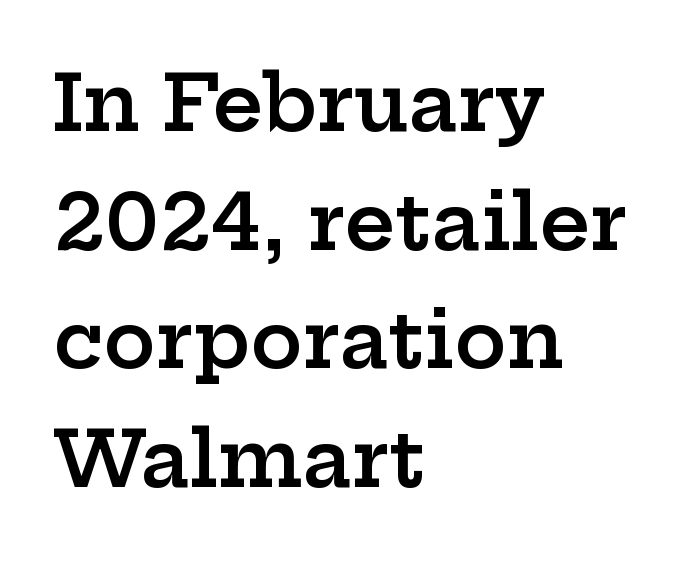
The image shows 78 px semibold, wide serif type, upright; set left-aligned, normal line spacing (1.52x), normal letter spacing, not underlined; low stroke contrast and a medium x-height.
